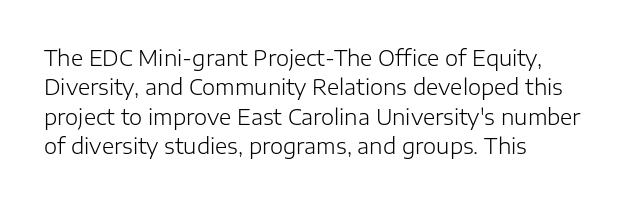
{"italic": "no", "bold": "no", "underline": "no", "align": "left", "line_spacing": "normal", "line_spacing_ratio": 1.4, "letter_spacing": "normal", "letter_spacing_em": 0.0, "glyph_px": 21}
